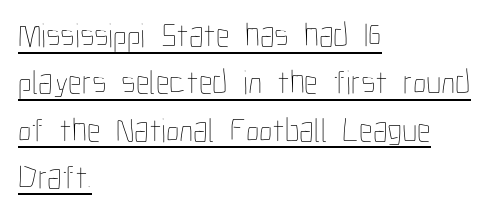
Q: Is the text bold? A: No.
Q: Is the text italic (slanted)? A: No, it is upright.
Q: Is the text underlined? A: Yes.
Q: How is the paragraph aligned? A: Left-aligned.
Q: Is the spacing between letters normal or unusually wide? A: Normal.
Q: Is the spacing between lines tight, normal or loose? A: Normal.
Q: Width (condensed, normal, or wide)? A: Condensed.
Q: Stroke contrast? A: Low.
Q: x-height? A: Medium.
Q: Monospaced? A: No.
